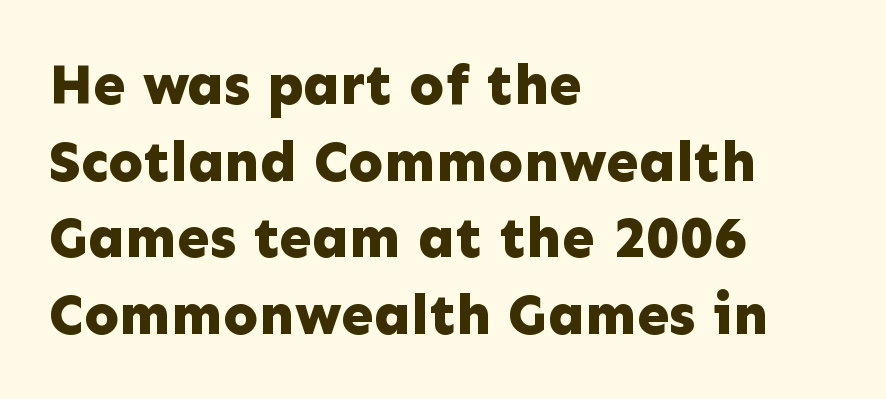
The image shows 58 px bold sans-serif type, upright; set left-aligned, normal line spacing (1.32x), normal letter spacing, not underlined; low stroke contrast and a medium x-height.
